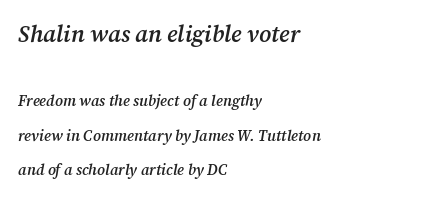
This layout puts the oversized block above and the modest block below. This rendering leaves character spacing at its baseline value. If you measured baseline to baseline, you'd find a long distance. The passage shown leans; its letterforms are oblique. The foot of each line stays bare and open.
